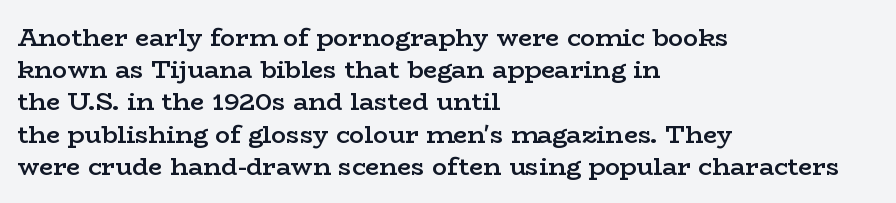
The image shows 25 px text type, upright; set left-aligned, normal line spacing (1.29x), normal letter spacing, not underlined.
